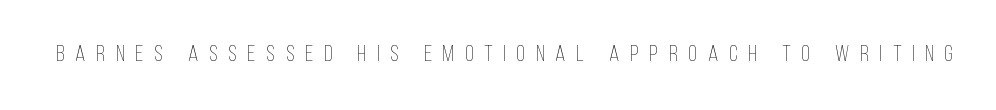
{"italic": "no", "bold": "no", "underline": "no", "letter_spacing": "wide", "letter_spacing_em": 0.47, "glyph_px": 23}
